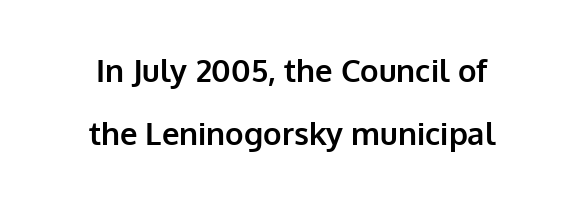
{"serif": "no", "italic": "no", "bold": "yes", "weight": "bold", "width": "normal", "stroke_contrast": "low", "x_height": "medium", "monospaced": "no", "underline": "no", "align": "center", "line_spacing": "loose", "line_spacing_ratio": 2.04, "letter_spacing": "normal", "letter_spacing_em": 0.0, "glyph_px": 31}
